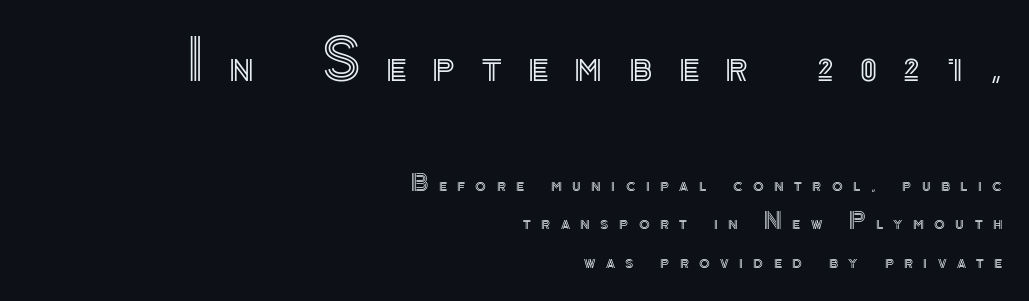
{"italic": "no", "width": "normal", "x_height": "small", "monospaced": "no", "underline": "no", "align": "right", "line_spacing_ratio": 1.75, "letter_spacing": "wide", "letter_spacing_em": 0.47, "larger_block": "first", "size_ratio": 2.55, "glyph_px": 56}
